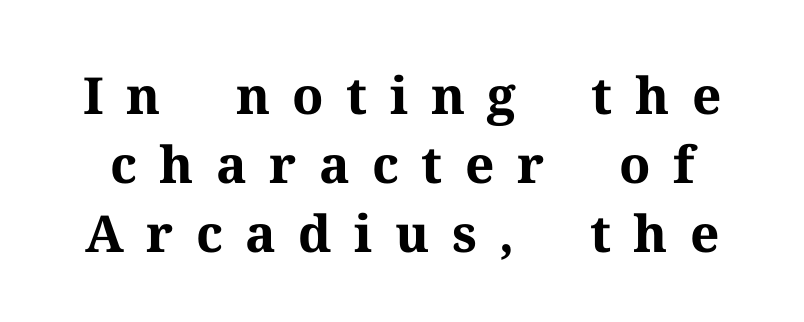
Q: Is the text bold? A: Yes.
Q: Is the text italic (slanted)? A: No, it is upright.
Q: Is the typeface a serif or a sans-serif typeface? A: Serif.
Q: Is the text underlined? A: No.
Q: Is the spacing between letters normal or unusually wide? A: Unusually wide.
Q: Is the spacing between lines tight, normal or loose? A: Normal.
Q: Width (condensed, normal, or wide)? A: Normal.
Q: Stroke contrast? A: Medium.
Q: x-height? A: Medium.
Q: Monospaced? A: No.
